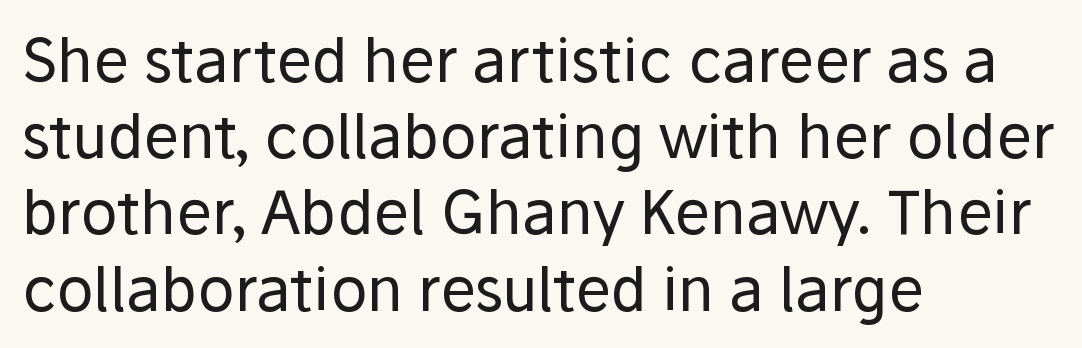
{"serif": "no", "italic": "no", "bold": "no", "weight": "regular", "width": "normal", "stroke_contrast": "low", "x_height": "medium", "monospaced": "no", "underline": "no", "align": "left", "line_spacing": "normal", "line_spacing_ratio": 1.27, "letter_spacing": "normal", "letter_spacing_em": 0.0, "glyph_px": 60}
